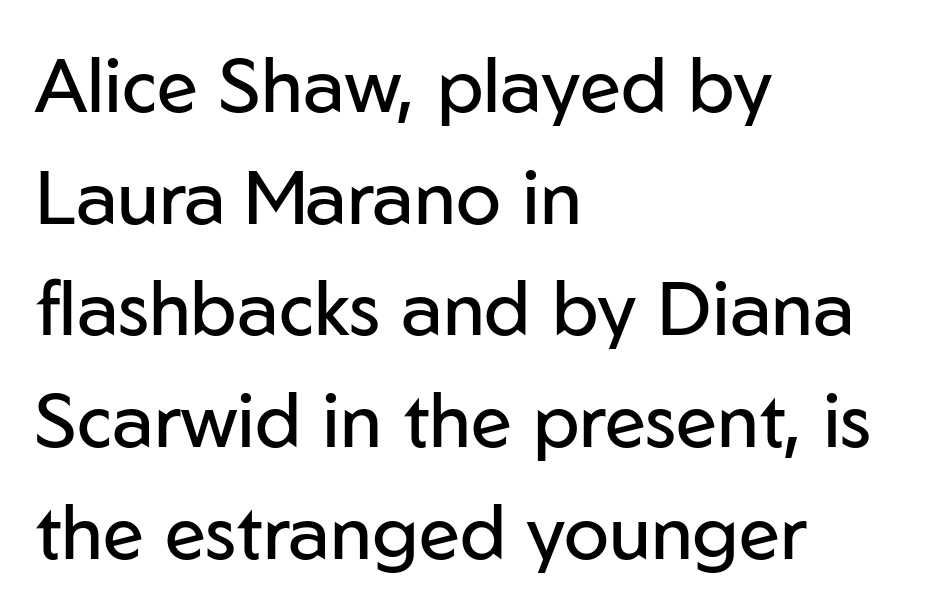
Q: Is the text bold? A: No.
Q: Is the text italic (slanted)? A: No, it is upright.
Q: Is the typeface a serif or a sans-serif typeface? A: Sans-serif.
Q: Is the text underlined? A: No.
Q: How is the paragraph aligned? A: Left-aligned.
Q: Is the spacing between letters normal or unusually wide? A: Normal.
Q: Is the spacing between lines tight, normal or loose? A: Normal.
Q: Width (condensed, normal, or wide)? A: Normal.
Q: Stroke contrast? A: Low.
Q: x-height? A: Medium.
Q: Monospaced? A: No.
